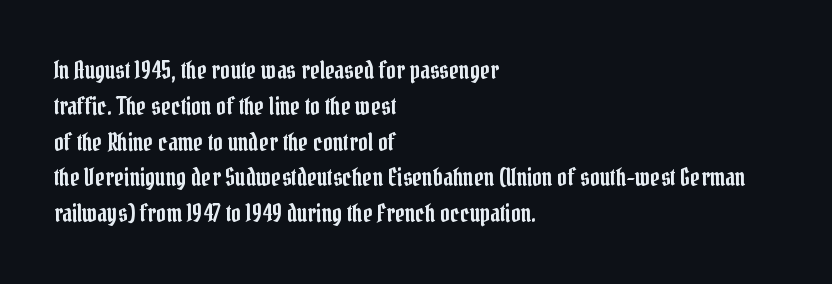
The image shows 24 px text type, upright; set left-aligned, normal line spacing (1.49x), normal letter spacing, not underlined.
